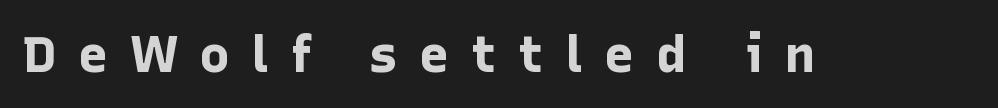
The image shows 51 px bold sans-serif type, upright; set unusually wide letter spacing (+0.42 em), not underlined; low stroke contrast and a medium x-height.
